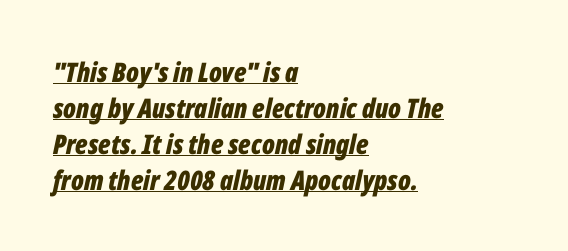
{"italic": "yes", "lean": "right", "slant_degrees": 12, "bold": "yes", "underline": "yes", "align": "left", "line_spacing": "normal", "line_spacing_ratio": 1.33, "letter_spacing": "normal", "letter_spacing_em": 0.0, "glyph_px": 27}
